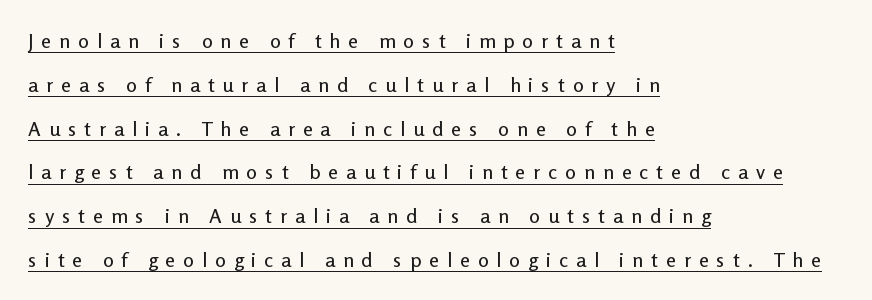
{"italic": "no", "underline": "yes", "align": "left", "line_spacing": "loose", "line_spacing_ratio": 2.19, "letter_spacing": "wide", "letter_spacing_em": 0.4, "glyph_px": 20}
